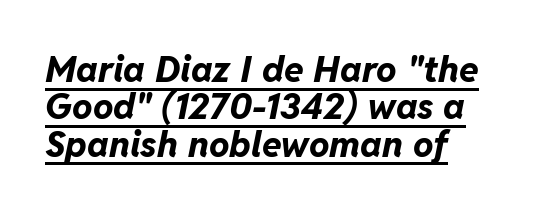
Q: Is the text bold? A: Yes.
Q: Is the text italic (slanted)? A: Yes, it leans right by about 11 degrees.
Q: Is the text underlined? A: Yes.
Q: How is the paragraph aligned? A: Left-aligned.
Q: Is the spacing between letters normal or unusually wide? A: Normal.
Q: Is the spacing between lines tight, normal or loose? A: Tight.
Q: Width (condensed, normal, or wide)? A: Normal.
Q: Stroke contrast? A: Low.
Q: x-height? A: Medium.
Q: Monospaced? A: No.
